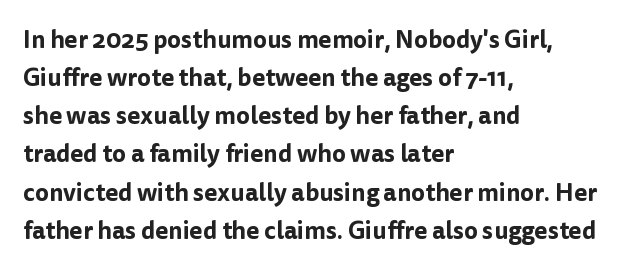
{"italic": "no", "underline": "no", "align": "left", "line_spacing": "normal", "line_spacing_ratio": 1.59, "letter_spacing": "normal", "letter_spacing_em": 0.0, "glyph_px": 24}
